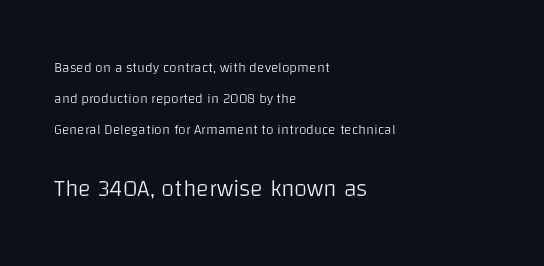
The image shows 24 px text type, upright; set left-aligned, loose line spacing (2.21x), normal letter spacing, not underlined; the second (bottom) block is 1.71x larger.
